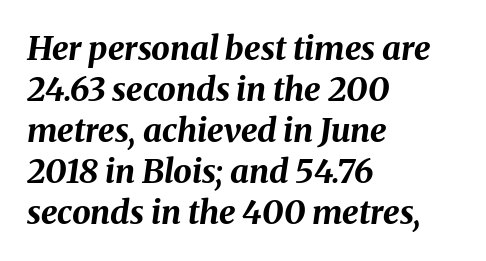
Q: Is the text bold? A: Yes.
Q: Is the text italic (slanted)? A: Yes, it leans right by about 8 degrees.
Q: Is the text underlined? A: No.
Q: How is the paragraph aligned? A: Left-aligned.
Q: Is the spacing between letters normal or unusually wide? A: Normal.
Q: Width (condensed, normal, or wide)? A: Normal.
Q: Stroke contrast? A: Medium.
Q: x-height? A: Medium.
Q: Monospaced? A: No.
